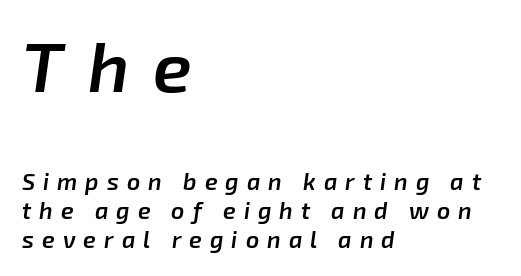
Q: Is the text bold? A: Semi-bold.
Q: Is the text italic (slanted)? A: Yes, it leans right by about 8 degrees.
Q: Is the text underlined? A: No.
Q: How is the paragraph aligned? A: Left-aligned.
Q: Is the spacing between letters normal or unusually wide? A: Unusually wide.
Q: Is the spacing between lines tight, normal or loose? A: Normal.
Q: Which block of text is set in a larger size, the first (top) or the second (bottom)? A: The first (top) one.
Q: Width (condensed, normal, or wide)? A: Normal.
Q: Stroke contrast? A: Low.
Q: x-height? A: Medium.
Q: Monospaced? A: No.
